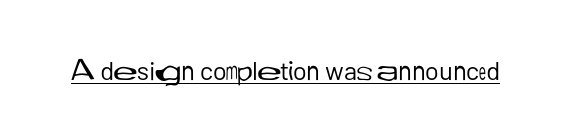
The image shows 26 px text type, upright; set normal letter spacing, underlined.
